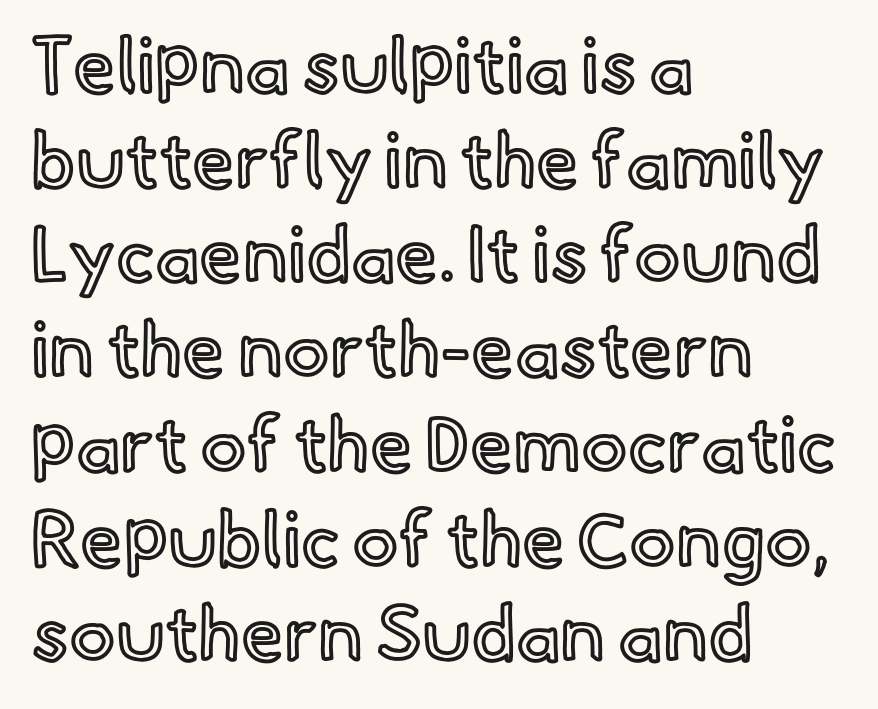
The rendering uses natural spacing where letterforms have individual widths. Is the letter spacing exaggerated? No — it looks like the ordinary default. The ragged edge is on the right, which tells us the setting is flush left. Italic: no, the glyphs are upright roman. The words here are not underlined.
